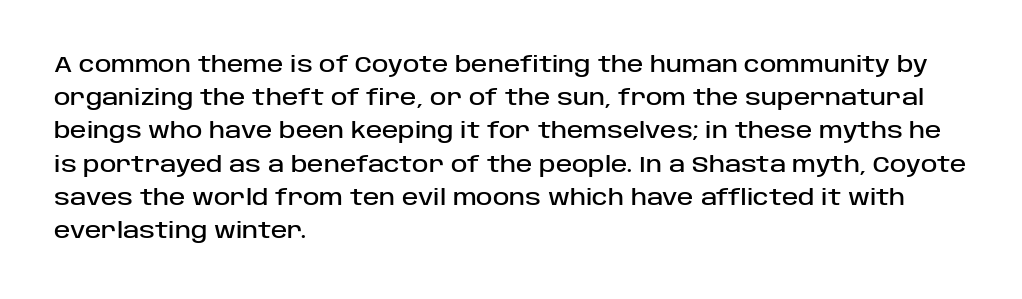
{"italic": "no", "underline": "no", "align": "left", "line_spacing": "normal", "line_spacing_ratio": 1.51, "letter_spacing": "normal", "letter_spacing_em": 0.0, "glyph_px": 22}
